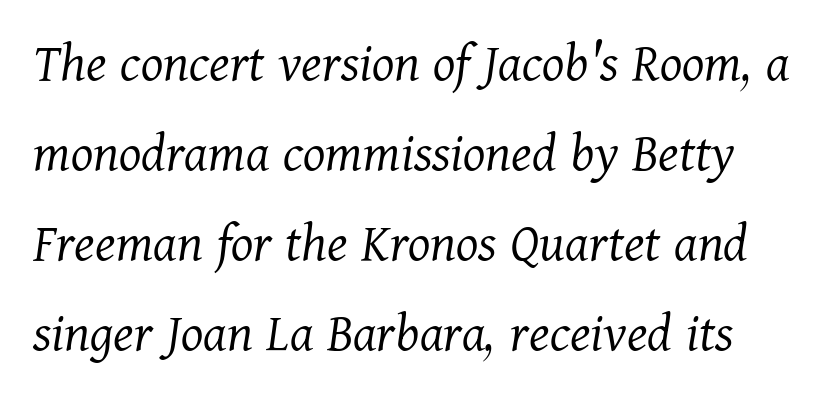
The rendering uses a moderate line-height, typical for paragraphs. Yep, those are serifs on the letters. Honestly, the letter spacing is just normal — you wouldn't notice it. The gap between lines stays unmarked. Varying glyph widths throughout — classic text-font behaviour. A quiet, ordinary-to-light weight characterises the typeface.
